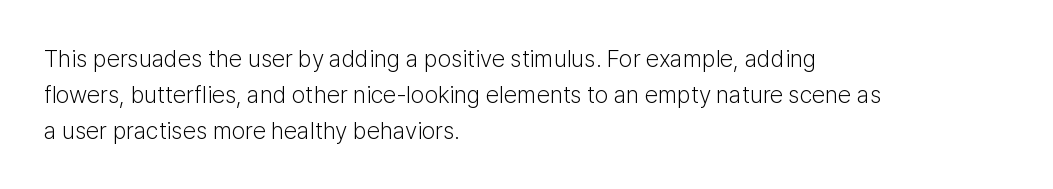
Q: Is the text bold? A: No.
Q: Is the text italic (slanted)? A: No, it is upright.
Q: Is the text underlined? A: No.
Q: How is the paragraph aligned? A: Left-aligned.
Q: Is the spacing between letters normal or unusually wide? A: Normal.
Q: Is the spacing between lines tight, normal or loose? A: Normal.
